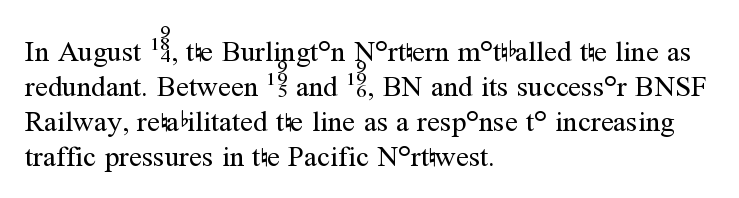
Inter-character spacing is left at the font's built-in metrics. Has an underline been added? It has not. Is there any slant? The stems are plumb. The rendering shows small feet on the letterforms — a serif design.
